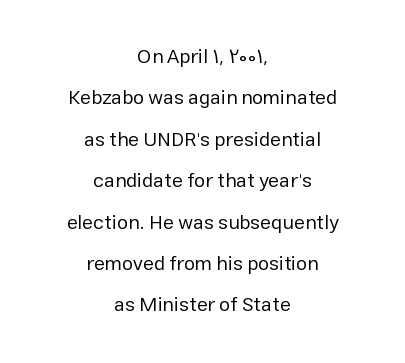
How would I describe the line gaps? Wide and relaxed. Short note: letters normally spaced. The foot of each line stays bare and open. Italic? Not at all — the glyphs are vertical. The compositor balanced each line on the midline.
